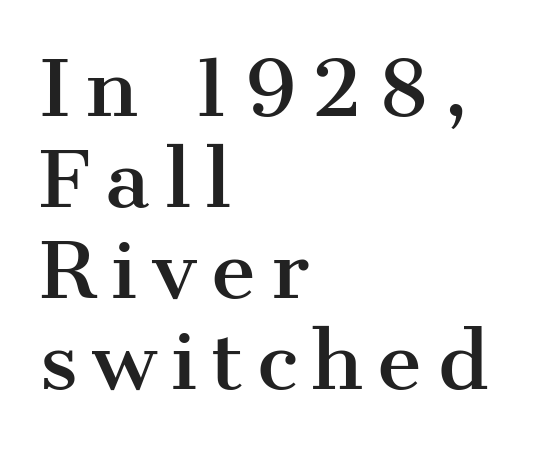
This sample has the flowing, uneven cadence of proportional lettering. Teacher's note: observe the even left margin — that is flush-left alignment. Notice how the stems are strictly vertical — no italics here. The space beneath each line is pristine and unruled.
